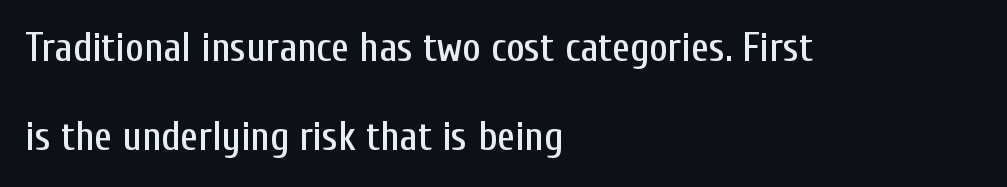
The image shows 40 px condensed sans-serif type, upright; set left-aligned, loose line spacing (2.23x), normal letter spacing, not underlined; low stroke contrast and a medium x-height.
